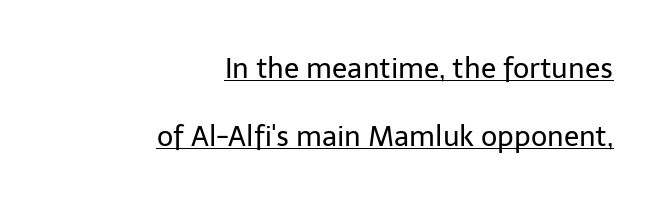
Q: Is the text bold? A: No.
Q: Is the text italic (slanted)? A: No, it is upright.
Q: Is the typeface a serif or a sans-serif typeface? A: Sans-serif.
Q: Is the text underlined? A: Yes.
Q: How is the paragraph aligned? A: Right-aligned.
Q: Is the spacing between letters normal or unusually wide? A: Normal.
Q: Is the spacing between lines tight, normal or loose? A: Loose.
Q: Width (condensed, normal, or wide)? A: Normal.
Q: Stroke contrast? A: Low.
Q: x-height? A: Medium.
Q: Monospaced? A: No.
